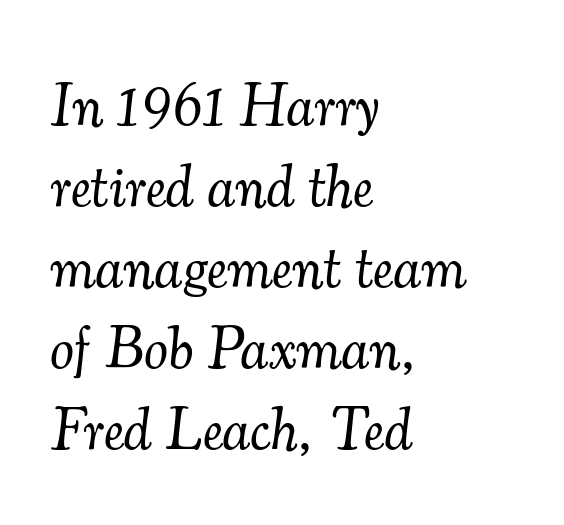
{"serif": "yes", "italic": "yes", "lean": "right", "slant_degrees": 7, "bold": "no", "weight": "light", "width": "normal", "stroke_contrast": "medium", "x_height": "small", "monospaced": "no", "underline": "no", "align": "left", "line_spacing": "normal", "line_spacing_ratio": 1.35, "letter_spacing": "normal", "letter_spacing_em": 0.0, "glyph_px": 60}
